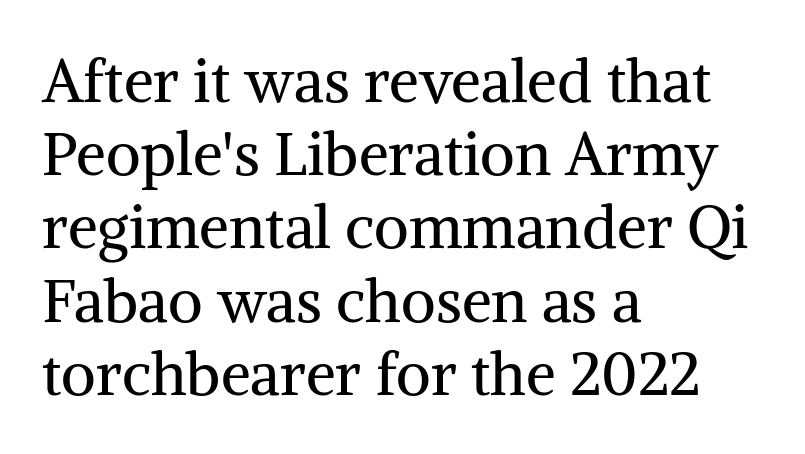
When letters stand straight like this, we call the style roman or upright. The lines in this sample share a left origin and differ only in where they stop. The weight would be labelled regular, book, light, or lighter still. The gap between lines stays unmarked.
